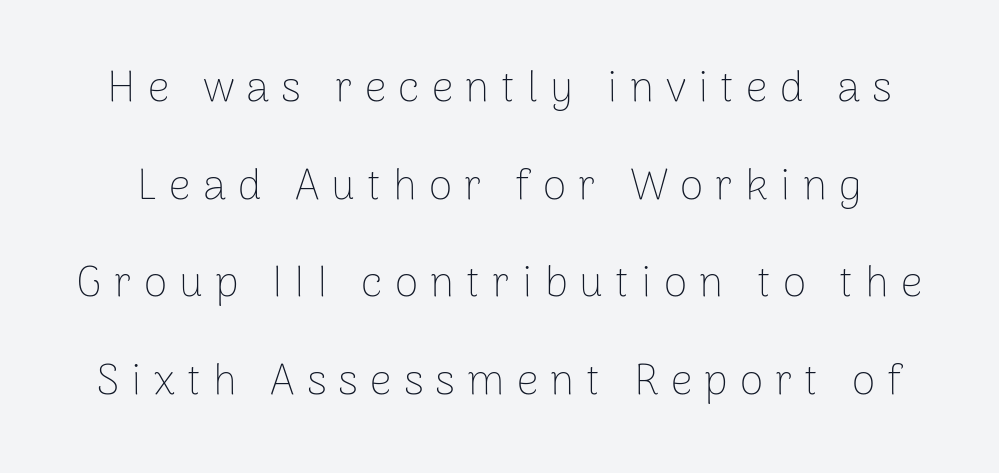
Q: Is the text bold? A: No.
Q: Is the text italic (slanted)? A: No, it is upright.
Q: Is the typeface a serif or a sans-serif typeface? A: Sans-serif.
Q: Is the text underlined? A: No.
Q: Is the spacing between letters normal or unusually wide? A: Unusually wide.
Q: Is the spacing between lines tight, normal or loose? A: Loose.
Q: Width (condensed, normal, or wide)? A: Normal.
Q: Stroke contrast? A: Low.
Q: x-height? A: Medium.
Q: Monospaced? A: No.
